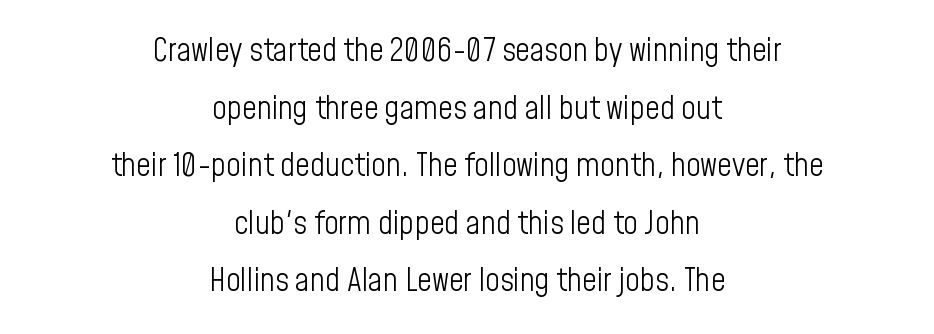
The image shows 32 px light, condensed sans-serif type, upright; set centered, line spacing 1.8x, normal letter spacing, not underlined; low stroke contrast and a medium x-height.
